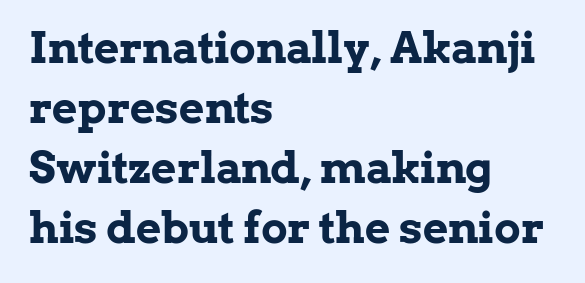
{"serif": "yes", "italic": "no", "bold": "yes", "weight": "bold", "width": "normal", "stroke_contrast": "low", "x_height": "medium", "monospaced": "no", "underline": "no", "align": "left", "line_spacing": "normal", "line_spacing_ratio": 1.36, "letter_spacing": "normal", "letter_spacing_em": 0.0, "glyph_px": 44}
